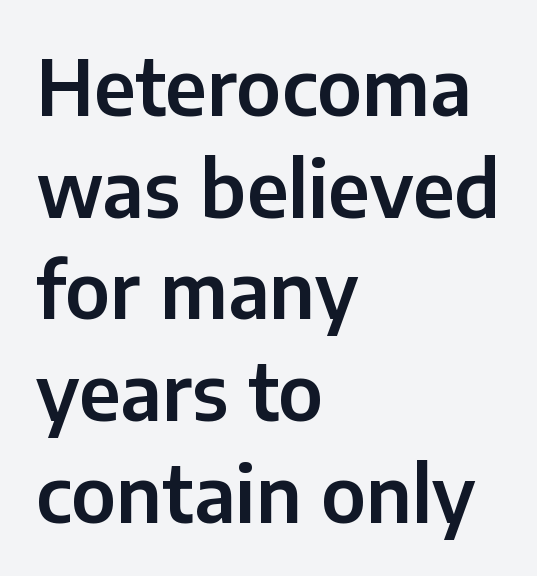
The specimen reads as upright at a glance. Baseline-to-baseline distance is the conventional proportion of letter height. The rendering uses natural spacing where letterforms have individual widths. Type without underlining.
